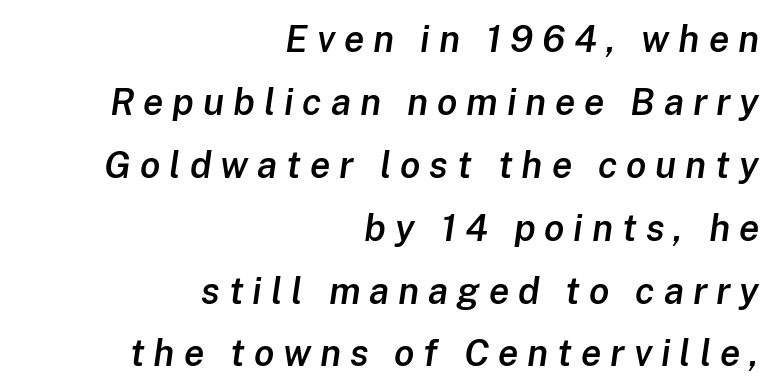
Q: Is the text bold? A: Semi-bold.
Q: Is the text italic (slanted)? A: Yes, it leans right by about 8 degrees.
Q: Is the text underlined? A: No.
Q: How is the paragraph aligned? A: Right-aligned.
Q: Is the spacing between letters normal or unusually wide? A: Unusually wide.
Q: Is the spacing between lines tight, normal or loose? A: Normal.
Q: Width (condensed, normal, or wide)? A: Normal.
Q: Stroke contrast? A: Low.
Q: x-height? A: Medium.
Q: Monospaced? A: No.
